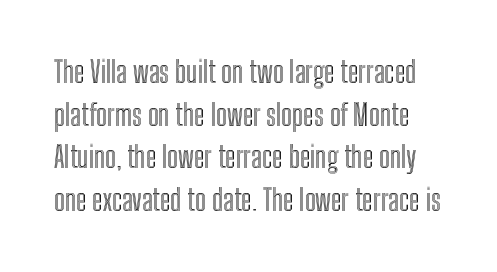
The space directly below the letters is spotless. How are the letters spaced? Ordinarily, with no added tracking. Rows of type keep a routine distance in the vertical direction. Each letter keeps its own natural width here, so spacing adapts to shape.
